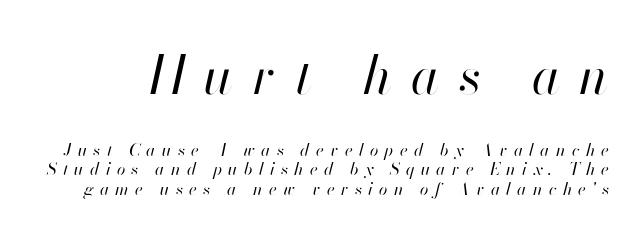
The image shows 52 px regular-weight type, italic (leaning right); set tight line spacing (1.14x), unusually wide letter spacing (+0.37 em), not underlined; the first (top) block is 3.06x larger; high stroke contrast and a small x-height.
